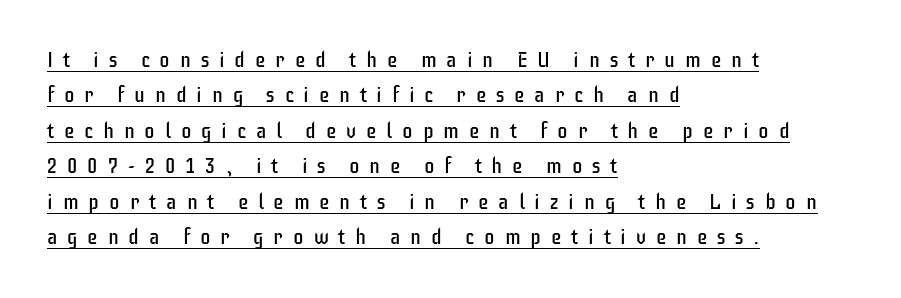
These lines are set flush left with a ragged right edge. A typesetter would mark this as roman, not italic. The characters are drawn with everyday or finer stroke widths. The lines sit at an ordinary, default distance from one another.
